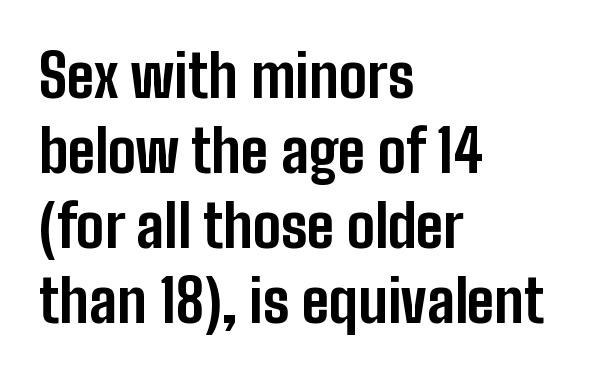
The image shows 59 px bold, condensed sans-serif type, upright; set left-aligned, normal line spacing (1.27x), normal letter spacing, not underlined; low stroke contrast and a medium x-height.
